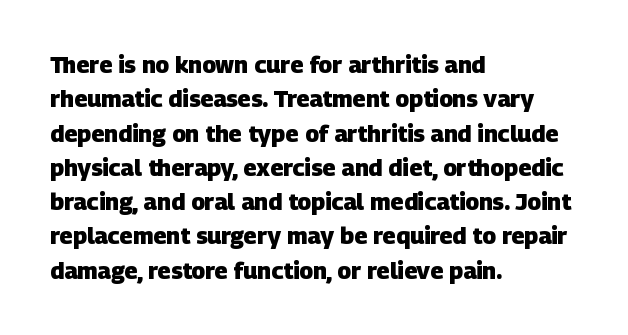
Q: Is the text bold? A: Yes.
Q: Is the text underlined? A: No.
Q: How is the paragraph aligned? A: Left-aligned.
Q: Is the spacing between letters normal or unusually wide? A: Normal.
Q: Is the spacing between lines tight, normal or loose? A: Normal.
